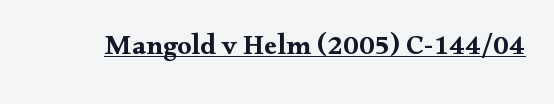
{"serif": "yes", "italic": "no", "bold": "yes", "weight": "bold", "width": "wide", "stroke_contrast": "medium", "x_height": "small", "monospaced": "no", "underline": "yes", "letter_spacing": "normal", "letter_spacing_em": 0.0, "glyph_px": 28}
